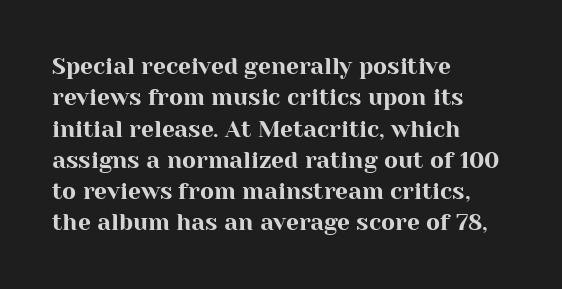
{"italic": "no", "underline": "no", "align": "left", "line_spacing": "normal", "line_spacing_ratio": 1.36, "letter_spacing": "normal", "letter_spacing_em": 0.0, "glyph_px": 23}
